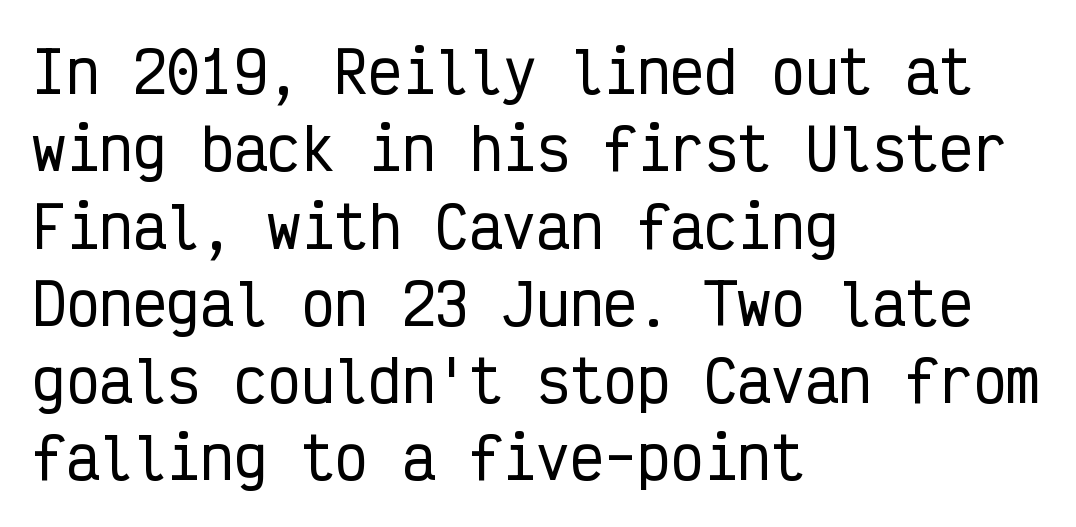
The image shows 56 px condensed sans-serif type, upright, monospaced; set left-aligned, normal line spacing (1.38x), normal letter spacing, not underlined; low stroke contrast and a medium x-height.
